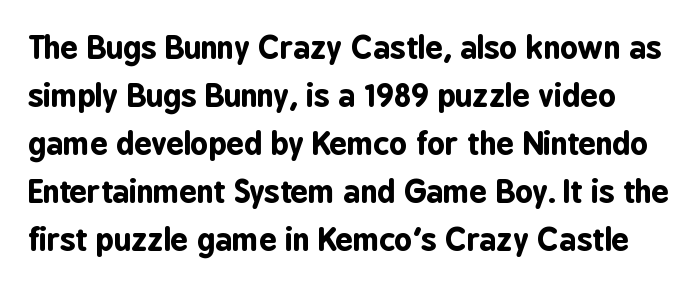
{"serif": "no", "italic": "no", "bold": "yes", "weight": "bold", "width": "condensed", "stroke_contrast": "low", "x_height": "medium", "monospaced": "no", "underline": "no", "line_spacing": "normal", "line_spacing_ratio": 1.55, "letter_spacing": "normal", "letter_spacing_em": 0.0, "glyph_px": 31}
